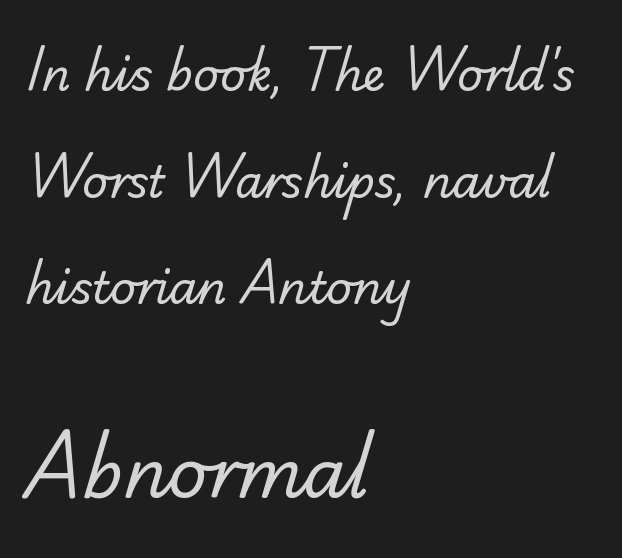
Note: no serifs on the glyphs. Here the glyphs are tracked normally, forming tight word shapes. Line starts are locked; line ends wander. These lines are rendered in a variable-pitch font.
